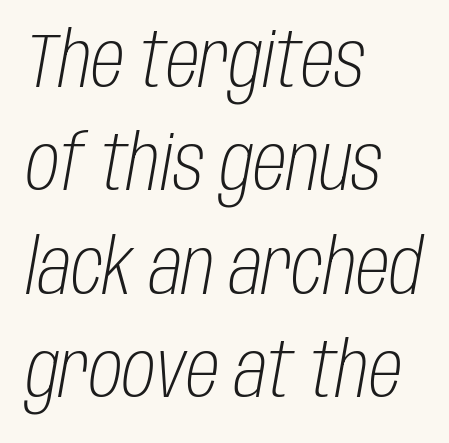
The image shows 76 px light, condensed type, italic (leaning right); set left-aligned, normal line spacing (1.36x), normal letter spacing, not underlined; low stroke contrast and a large x-height.
